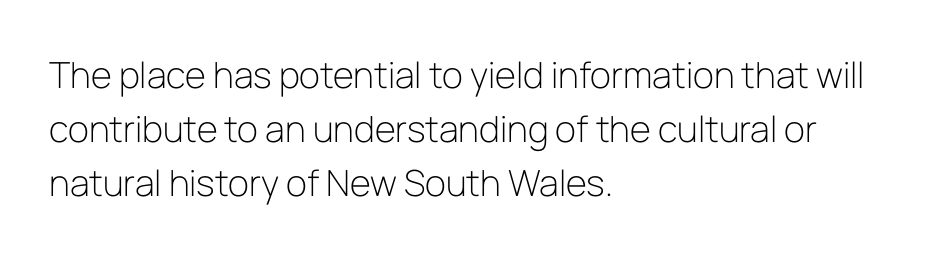
The image shows 36 px light sans-serif type, upright; set left-aligned, normal line spacing (1.5x), normal letter spacing, not underlined; low stroke contrast and a medium x-height.
